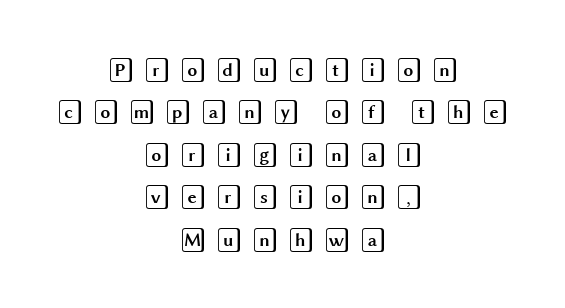
Every row of glyphs is offset so its center matches the block's center. Is the letter spacing exaggerated? Yes — the characters are pushed far apart. Regular leading. Nobody drew a line under any word here. Does the lettering tilt? It doesn't — this is upright.
